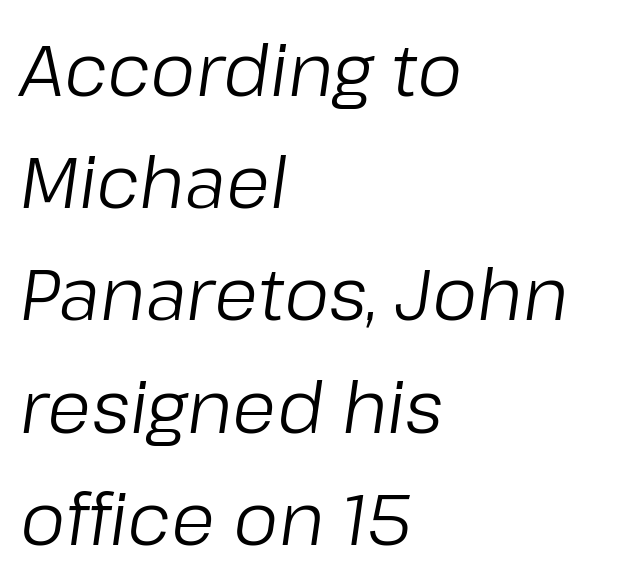
Q: Is the text bold? A: No.
Q: Is the text italic (slanted)? A: Yes, it leans right by about 8 degrees.
Q: Is the text underlined? A: No.
Q: How is the paragraph aligned? A: Left-aligned.
Q: Is the spacing between letters normal or unusually wide? A: Normal.
Q: Is the spacing between lines tight, normal or loose? A: Normal.
Q: Width (condensed, normal, or wide)? A: Normal.
Q: Stroke contrast? A: Low.
Q: x-height? A: Medium.
Q: Monospaced? A: No.
